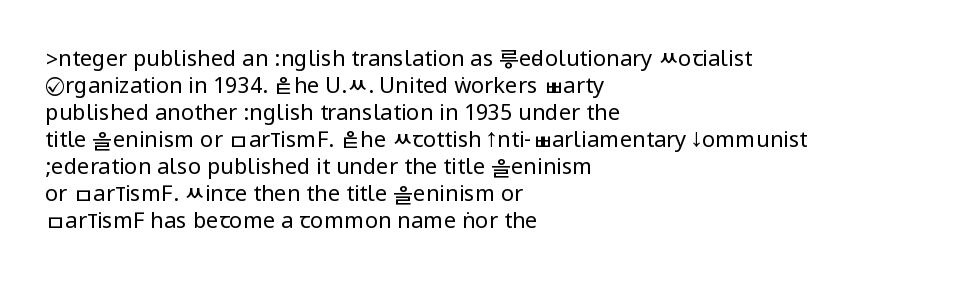
{"italic": "no", "bold": "no", "underline": "no", "align": "left", "line_spacing_ratio": 1.23, "letter_spacing": "normal", "letter_spacing_em": 0.0, "glyph_px": 22}
